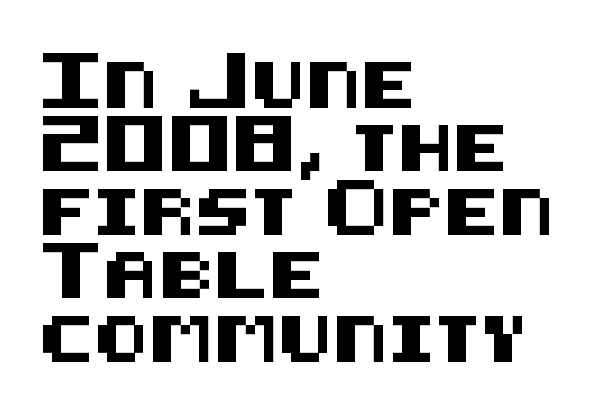
Q: Is the text italic (slanted)? A: No, it is upright.
Q: Is the typeface a serif or a sans-serif typeface? A: Sans-serif.
Q: Is the text underlined? A: No.
Q: How is the paragraph aligned? A: Left-aligned.
Q: Is the spacing between letters normal or unusually wide? A: Normal.
Q: Is the spacing between lines tight, normal or loose? A: Normal.
Q: Width (condensed, normal, or wide)? A: Normal.
Q: Stroke contrast? A: Medium.
Q: x-height? A: Large.
